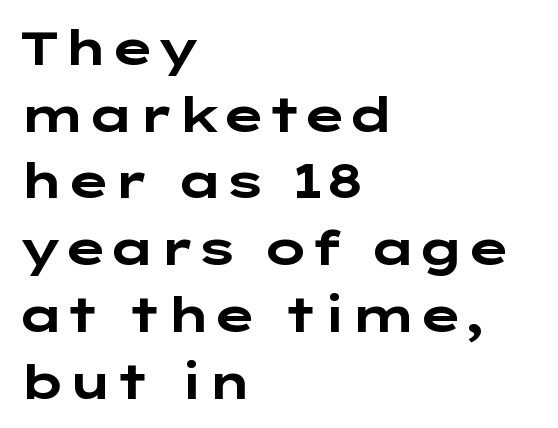
The image shows 48 px bold, wide sans-serif type, upright; set left-aligned, normal line spacing (1.39x), normal letter spacing, not underlined; low stroke contrast and a medium x-height.
